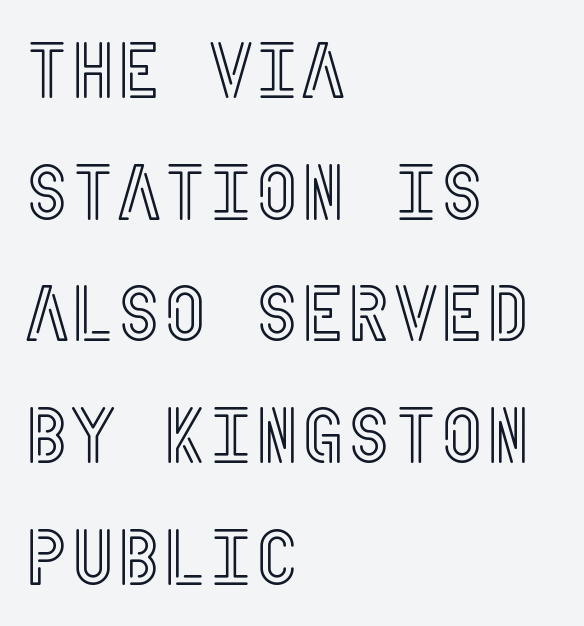
The image shows 79 px condensed type, upright; set left-aligned, normal line spacing (1.54x), normal letter spacing, not underlined; a large x-height.
